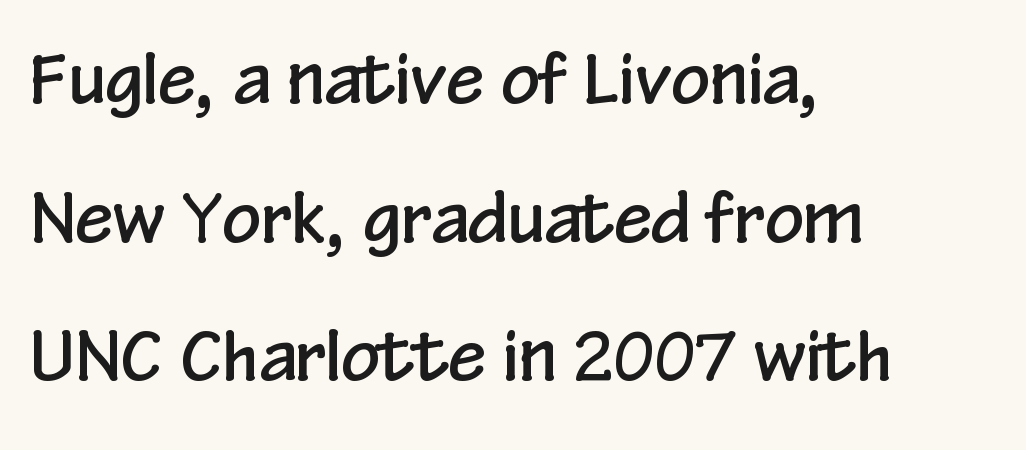
Check the space under the baseline: it is left empty. The face used here is a sans, in the tradition of grotesques and geometrics. Does extra space separate the letters? No, they use regular spacing. Each new line begins a long way beneath the previous one.
